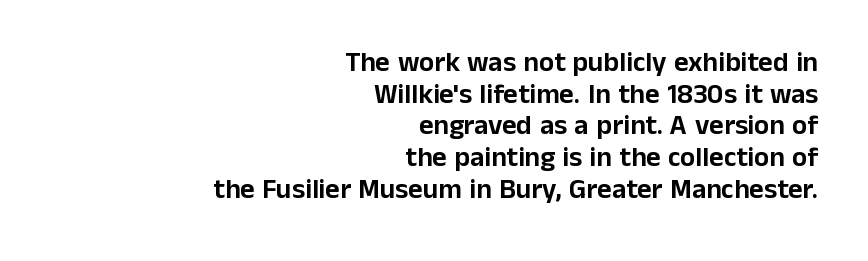
The face used here is a sans, in the tradition of grotesques and geometrics. This sample has the flowing, uneven cadence of proportional lettering. This sample uses plain, unmodified letter spacing. Plain, unruled lines of type. One glance says dense: line gaps are narrower than usual.
